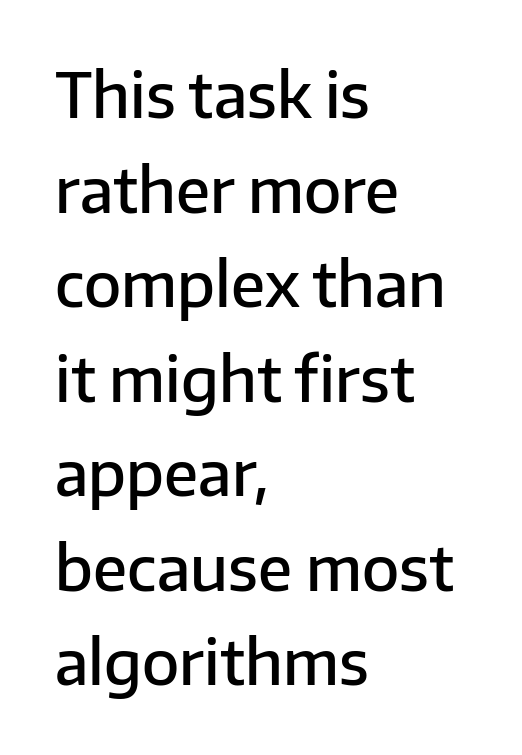
The image shows 61 px semibold sans-serif type, upright; set left-aligned, normal line spacing (1.55x), normal letter spacing, not underlined; low stroke contrast and a medium x-height.
